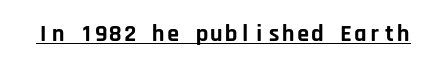
The image shows 24 px bold type, upright; set normal letter spacing, underlined.
